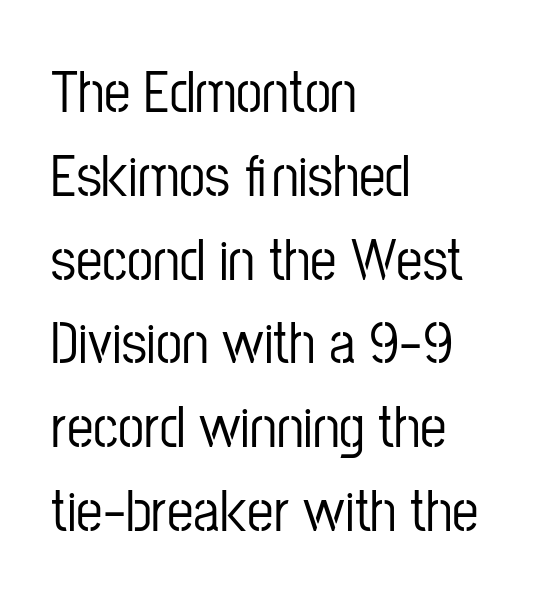
Q: Is the text italic (slanted)? A: No, it is upright.
Q: Is the typeface a serif or a sans-serif typeface? A: Sans-serif.
Q: Is the text underlined? A: No.
Q: How is the paragraph aligned? A: Left-aligned.
Q: Is the spacing between letters normal or unusually wide? A: Normal.
Q: Is the spacing between lines tight, normal or loose? A: Normal.
Q: Width (condensed, normal, or wide)? A: Condensed.
Q: Stroke contrast? A: Low.
Q: x-height? A: Medium.
Q: Monospaced? A: No.
